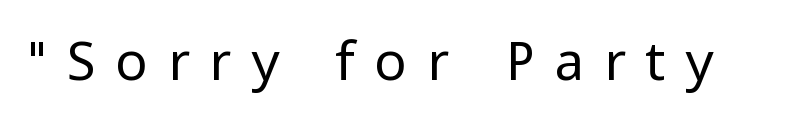
{"serif": "no", "italic": "no", "bold": "no", "weight": "regular", "width": "normal", "stroke_contrast": "low", "x_height": "medium", "monospaced": "no", "underline": "no", "letter_spacing": "wide", "letter_spacing_em": 0.36, "glyph_px": 54}
